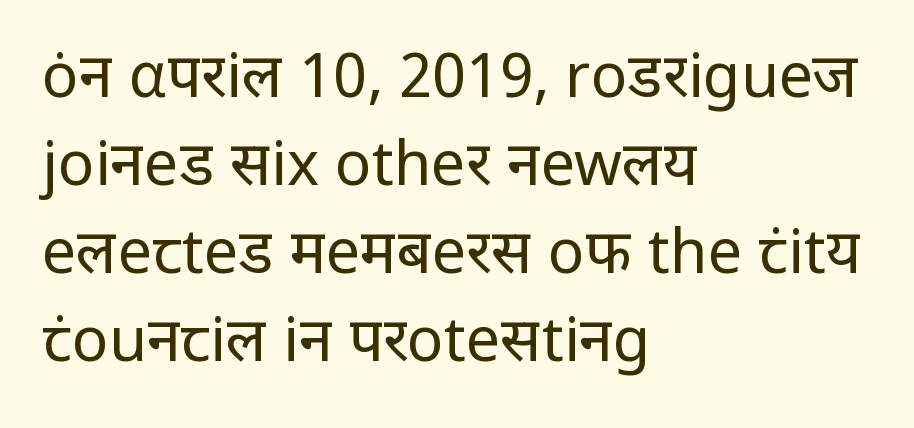
Q: Is the text bold? A: No.
Q: Is the text italic (slanted)? A: No, it is upright.
Q: Is the typeface a serif or a sans-serif typeface? A: Sans-serif.
Q: Is the text underlined? A: No.
Q: How is the paragraph aligned? A: Left-aligned.
Q: Is the spacing between letters normal or unusually wide? A: Normal.
Q: Is the spacing between lines tight, normal or loose? A: Normal.
Q: Width (condensed, normal, or wide)? A: Normal.
Q: Stroke contrast? A: Low.
Q: x-height? A: Medium.
Q: Monospaced? A: No.
